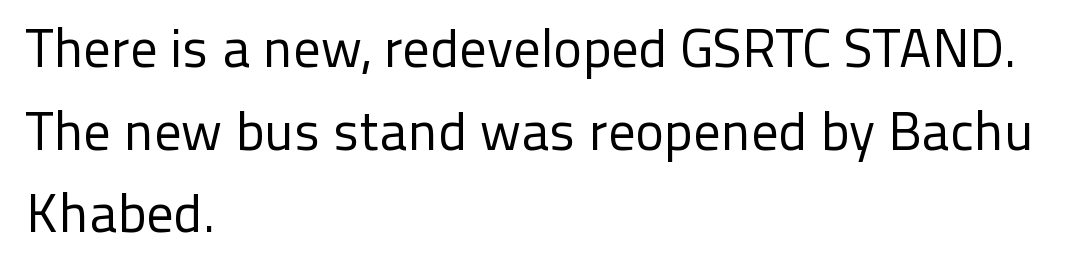
{"serif": "no", "italic": "no", "bold": "no", "weight": "regular", "width": "normal", "stroke_contrast": "low", "x_height": "medium", "monospaced": "no", "underline": "no", "align": "left", "line_spacing": "normal", "line_spacing_ratio": 1.53, "letter_spacing": "normal", "letter_spacing_em": 0.0, "glyph_px": 54}
